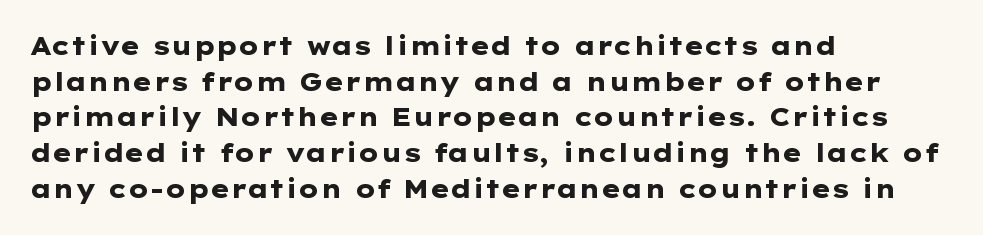
This rendering leaves character spacing at its baseline value. Any mark beneath the type? The region is blank. This is roman type, the default non-slanted kind. Pretty heavy lettering here — definitely bold. Notice how descenders clear the ascenders below comfortably — that's standard leading. All the whitespace from short lines collects on the right.
